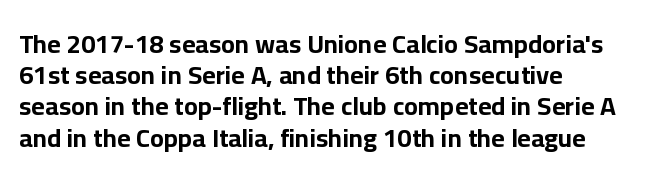
The image shows 26 px bold type, upright; set left-aligned, line spacing 1.2x, normal letter spacing, not underlined.
